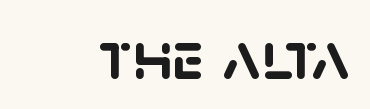
Q: Is the text bold? A: Yes.
Q: Is the typeface a serif or a sans-serif typeface? A: Sans-serif.
Q: Is the text underlined? A: No.
Q: Is the spacing between letters normal or unusually wide? A: Normal.
Q: Width (condensed, normal, or wide)? A: Normal.
Q: Stroke contrast? A: Low.
Q: x-height? A: Large.
Q: Monospaced? A: No.
